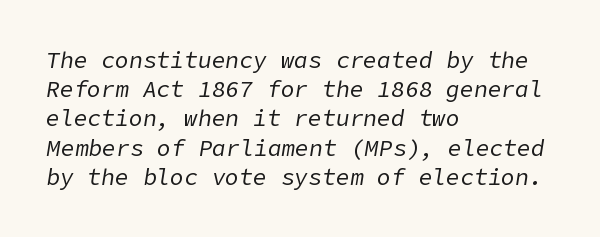
{"italic": "yes", "lean": "right", "slant_degrees": 9, "bold": "no", "underline": "no", "align": "left", "line_spacing": "normal", "line_spacing_ratio": 1.27, "letter_spacing": "normal", "letter_spacing_em": 0.0, "glyph_px": 23}
